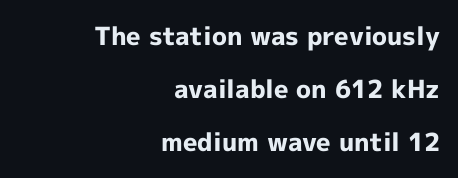
{"italic": "no", "bold": "yes", "underline": "no", "align": "right", "line_spacing": "loose", "line_spacing_ratio": 2.13, "letter_spacing": "normal", "letter_spacing_em": 0.0, "glyph_px": 25}
